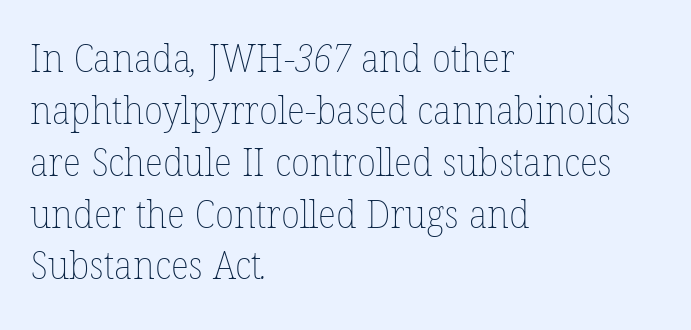
Q: Is the text bold? A: No.
Q: Is the text underlined? A: No.
Q: How is the paragraph aligned? A: Left-aligned.
Q: Is the spacing between letters normal or unusually wide? A: Normal.
Q: Is the spacing between lines tight, normal or loose? A: Normal.
Q: Width (condensed, normal, or wide)? A: Normal.
Q: Stroke contrast? A: Low.
Q: x-height? A: Medium.
Q: Monospaced? A: No.
